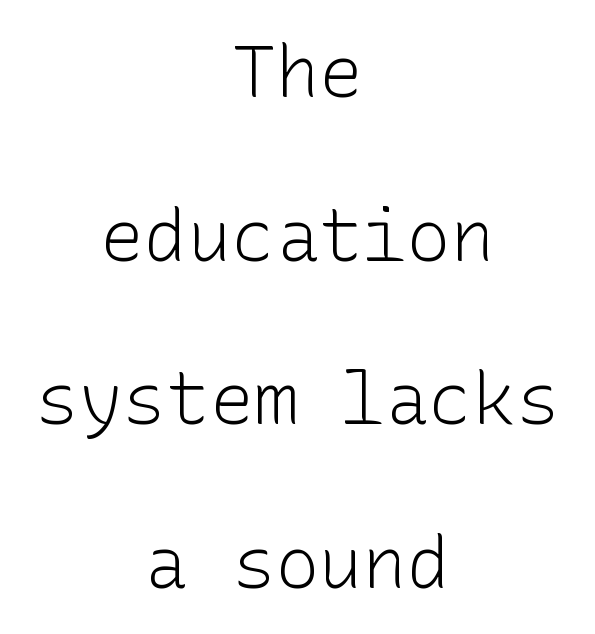
The image shows 73 px light sans-serif type, upright; set centered, loose line spacing (2.24x), normal letter spacing, not underlined; low stroke contrast and a medium x-height.
